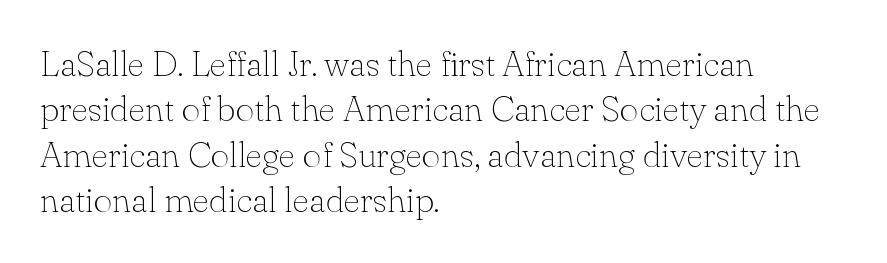
Q: Is the text bold? A: No.
Q: Is the text italic (slanted)? A: No, it is upright.
Q: Is the typeface a serif or a sans-serif typeface? A: Serif.
Q: Is the text underlined? A: No.
Q: How is the paragraph aligned? A: Left-aligned.
Q: Is the spacing between letters normal or unusually wide? A: Normal.
Q: Is the spacing between lines tight, normal or loose? A: Normal.
Q: Width (condensed, normal, or wide)? A: Normal.
Q: Stroke contrast? A: Low.
Q: x-height? A: Small.
Q: Monospaced? A: No.
